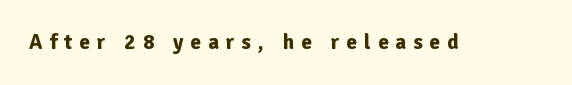
{"italic": "no", "bold": "yes", "underline": "no", "letter_spacing": "wide", "letter_spacing_em": 0.34, "glyph_px": 21}
